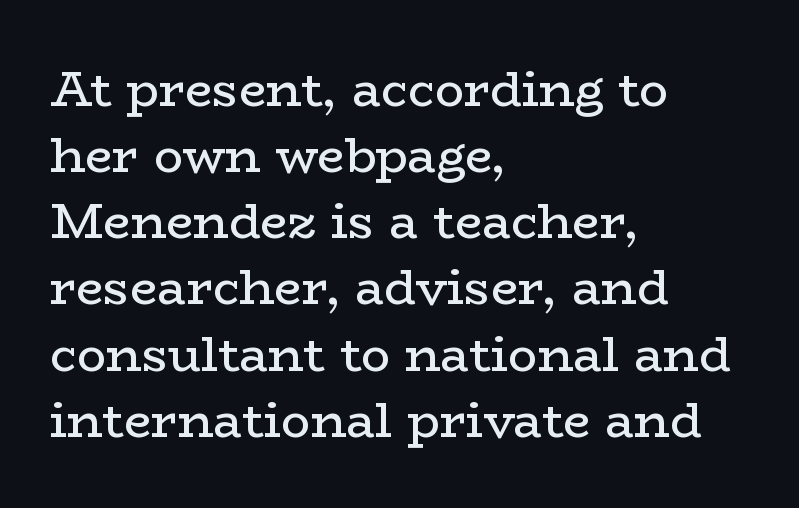
{"serif": "yes", "italic": "no", "bold": "no", "weight": "regular", "width": "wide", "stroke_contrast": "low", "x_height": "medium", "monospaced": "no", "underline": "no", "align": "left", "line_spacing": "normal", "line_spacing_ratio": 1.35, "letter_spacing": "normal", "letter_spacing_em": 0.0, "glyph_px": 49}
